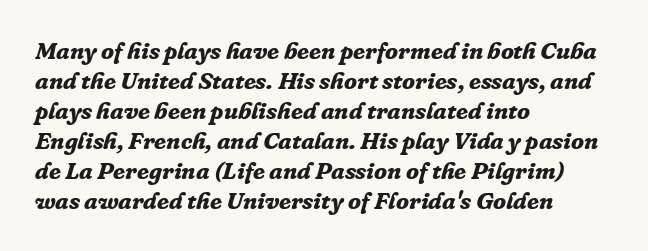
{"italic": "yes", "lean": "right", "slant_degrees": 16, "bold": "yes", "underline": "no", "align": "left", "line_spacing": "normal", "line_spacing_ratio": 1.25, "letter_spacing": "normal", "letter_spacing_em": 0.0, "glyph_px": 24}
